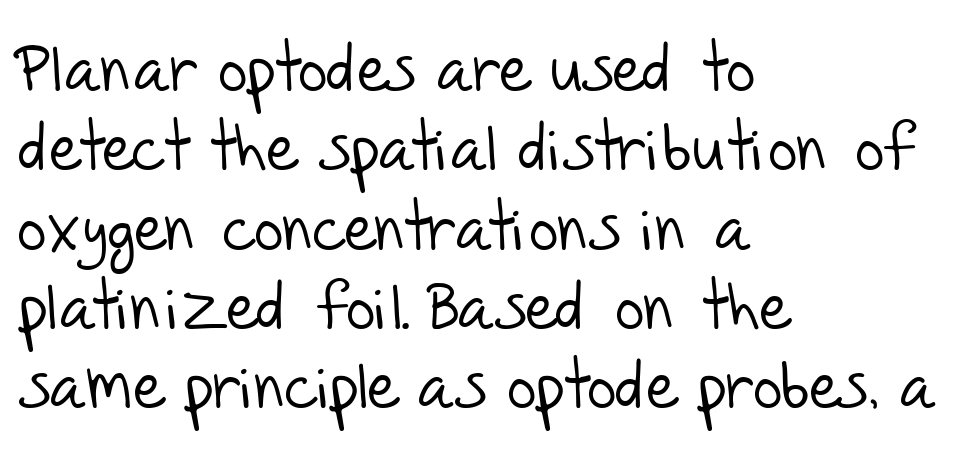
Nothing sits at the stroke ends, so this counts as sans-serif. Each letter keeps its own natural width here, so spacing adapts to shape. A quiet, ordinary-to-light weight characterises the typeface. Plain, unruled lines of type. Look at the tracking — it's just the regular setting, nothing added.
